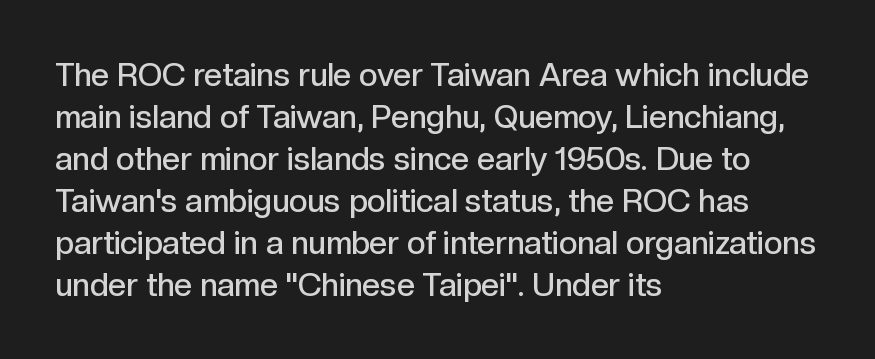
Q: Is the text bold? A: Semi-bold.
Q: Is the text italic (slanted)? A: No, it is upright.
Q: Is the typeface a serif or a sans-serif typeface? A: Sans-serif.
Q: Is the text underlined? A: No.
Q: How is the paragraph aligned? A: Left-aligned.
Q: Is the spacing between letters normal or unusually wide? A: Normal.
Q: Is the spacing between lines tight, normal or loose? A: Normal.
Q: Width (condensed, normal, or wide)? A: Normal.
Q: x-height? A: Medium.
Q: Monospaced? A: No.
